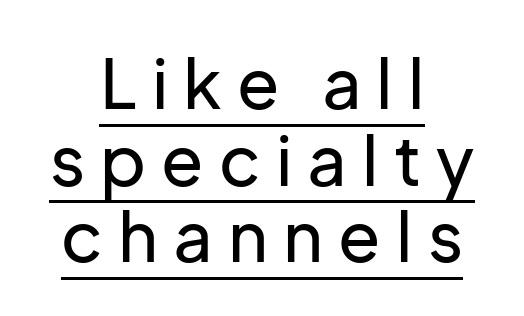
The image shows 69 px sans-serif type, upright; set centered, tight line spacing (1.11x), unusually wide letter spacing (+0.22 em), underlined; low stroke contrast and a medium x-height.
